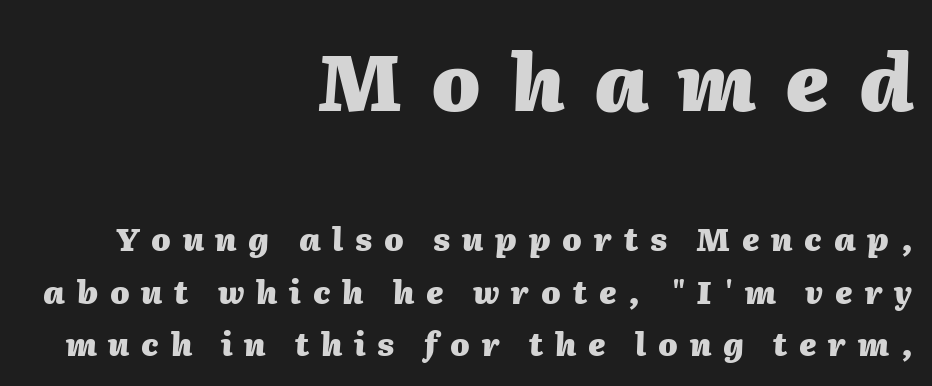
Q: Is the text bold? A: Yes.
Q: Is the text italic (slanted)? A: Yes, it leans right by about 2 degrees.
Q: Is the text underlined? A: No.
Q: How is the paragraph aligned? A: Right-aligned.
Q: Is the spacing between letters normal or unusually wide? A: Unusually wide.
Q: Is the spacing between lines tight, normal or loose? A: Normal.
Q: Which block of text is set in a larger size, the first (top) or the second (bottom)? A: The first (top) one.
Q: Width (condensed, normal, or wide)? A: Normal.
Q: Stroke contrast? A: Medium.
Q: x-height? A: Medium.
Q: Monospaced? A: No.
